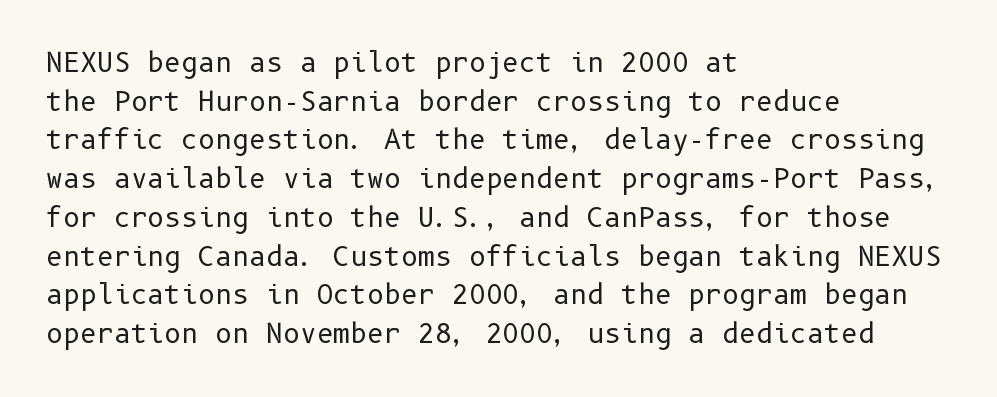
Posture: vertical. The weight tops out at a normal text grade. Words appear dense and cohesive because spacing is normal. If you drew a ruler down the left edge, every line would touch it. Line spacing here is normal. Underline: absent.
